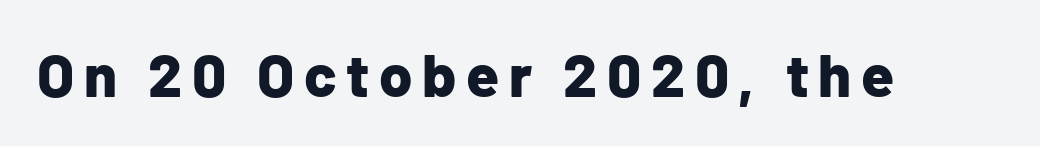
Q: Is the text bold? A: Yes.
Q: Is the text italic (slanted)? A: No, it is upright.
Q: Is the typeface a serif or a sans-serif typeface? A: Sans-serif.
Q: Is the text underlined? A: No.
Q: Width (condensed, normal, or wide)? A: Normal.
Q: Stroke contrast? A: Low.
Q: x-height? A: Medium.
Q: Monospaced? A: No.
